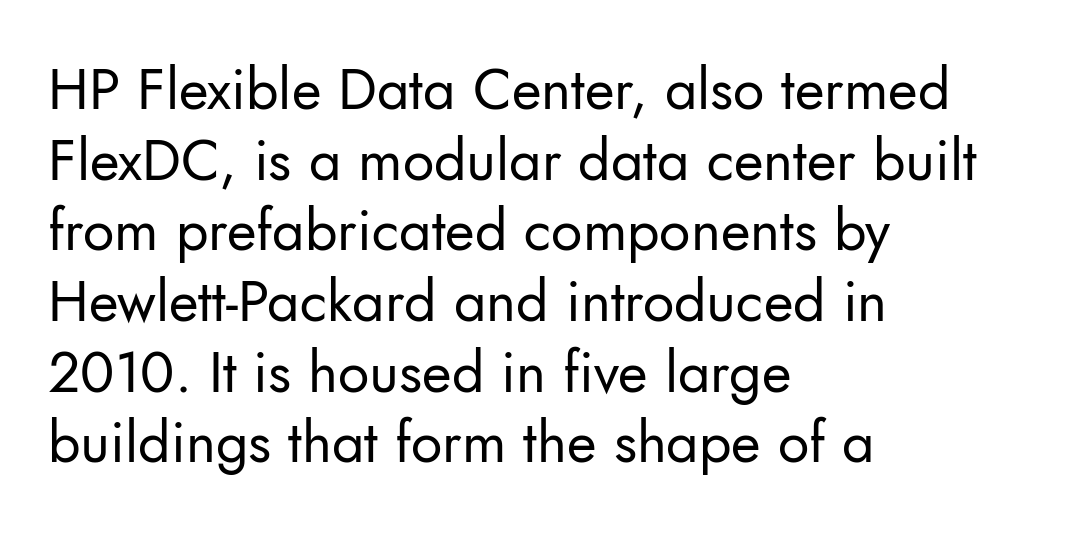
{"serif": "no", "italic": "no", "bold": "no", "weight": "regular", "width": "normal", "stroke_contrast": "low", "x_height": "small", "monospaced": "no", "underline": "no", "align": "left", "line_spacing_ratio": 1.24, "letter_spacing": "normal", "letter_spacing_em": 0.0, "glyph_px": 57}
